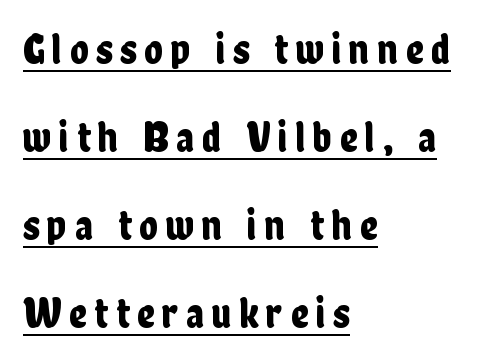
The image shows 43 px condensed sans-serif type, upright; set left-aligned, loose line spacing (2.05x), underlined; low stroke contrast and a medium x-height.
